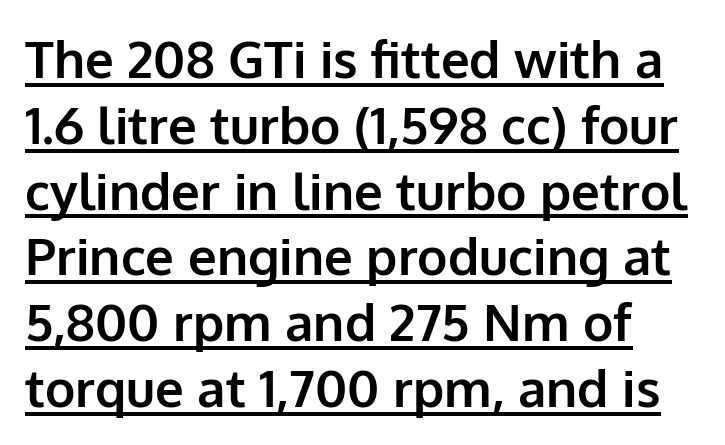
The image shows 51 px bold sans-serif type, upright; set left-aligned, normal line spacing (1.29x), normal letter spacing, underlined; low stroke contrast and a medium x-height.
